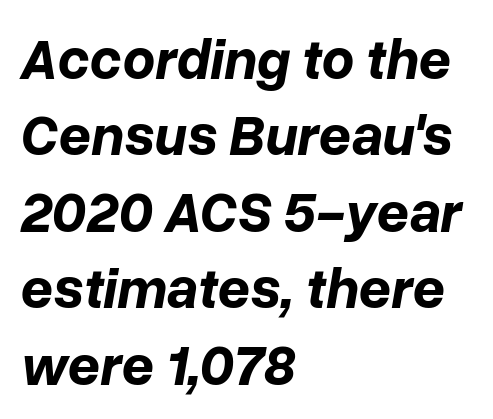
The space beneath each line is pristine and unruled. Proportional: the letters do not fall into vertical columns. Letter spacing: default. Notice how the passage keeps a crisp vertical edge on the left only. Heavy-handed strokes throughout: this text is bold. Is the type slanted? Yes — the strokes lean at a clear angle.
